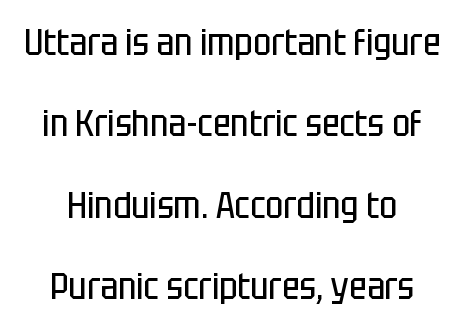
The image shows 38 px regular-weight, condensed sans-serif type, upright; set centered, loose line spacing (2.14x), normal letter spacing, not underlined; low stroke contrast and a large x-height.
